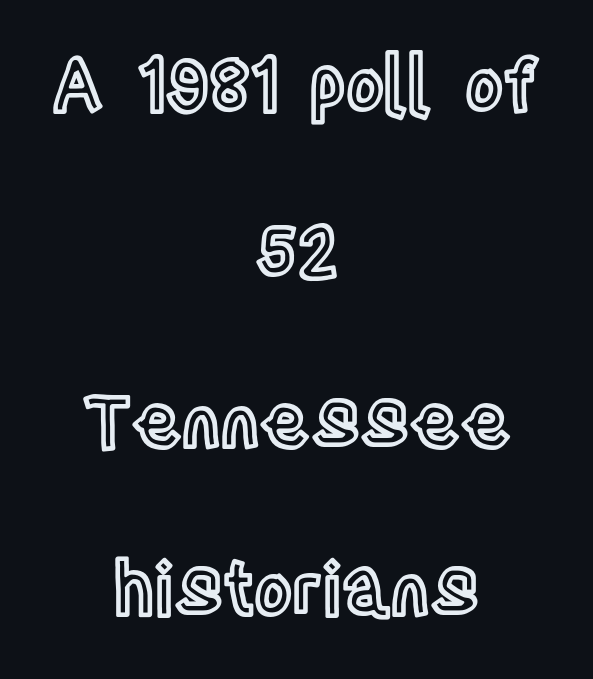
Any mark beneath the type? The region is blank. The tracking reads as untouched default to a designer's eye. Is this a fixed-width face? No — the glyphs have proportional, varying widths. A roman cut, with each character standing at attention.
